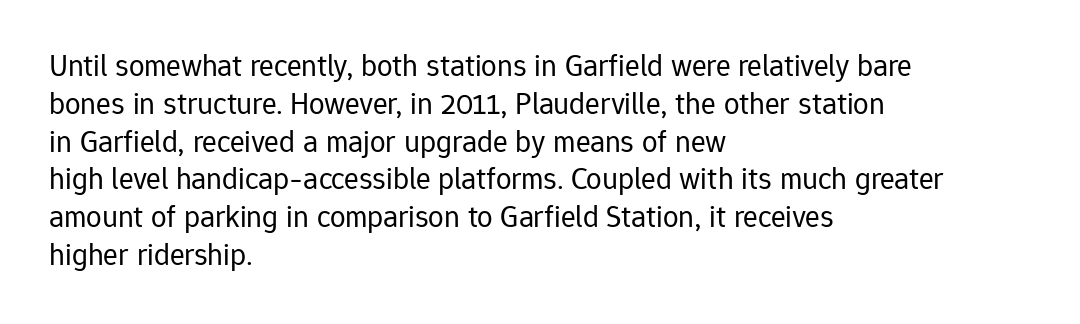
Which margin do the lines hug? The left one — the right edge is uneven. Type style note: lacks serifs. Does the lettering tilt? It doesn't — this is upright. The foot of each line stays bare and open. The horizontal fit of the characters is conventional and even.
